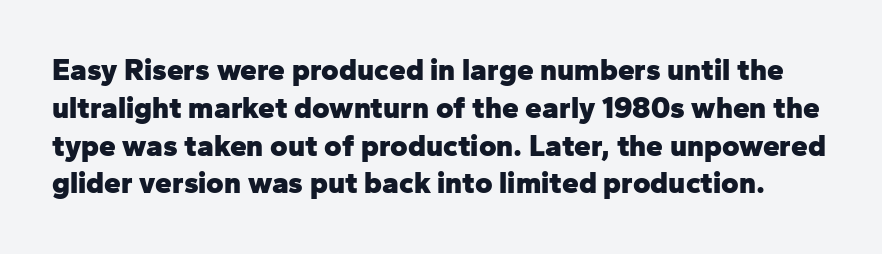
The image shows 30 px heavy sans-serif type, upright; set normal line spacing (1.26x), normal letter spacing, not underlined; low stroke contrast and a medium x-height.
